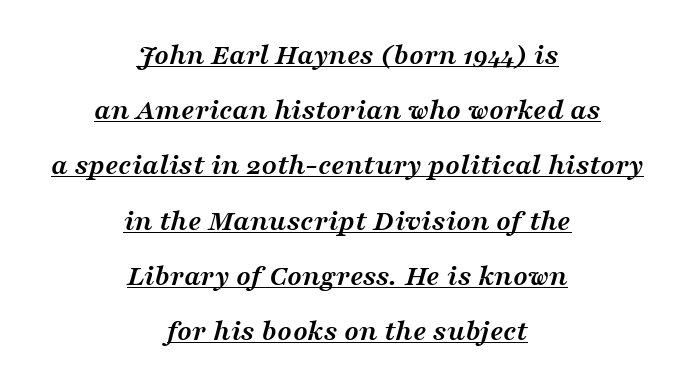
The font is running at its bold setting. This is oblique type, the kind used for emphasis or titles. Serifs: yes, visible at the terminals of the letterforms. The typesetter chose a symmetrical, centered arrangement here. Observe the ordinary spacing: letters are neighbours, not strangers. The letters advance in unequal steps, a hallmark of proportional type.
